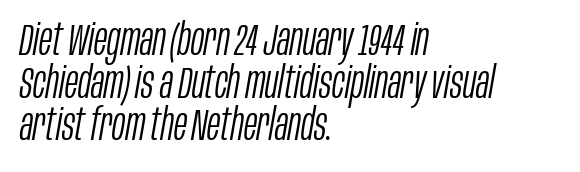
Q: Is the text bold? A: No.
Q: Is the text italic (slanted)? A: Yes, it leans right by about 10 degrees.
Q: Is the text underlined? A: No.
Q: How is the paragraph aligned? A: Left-aligned.
Q: Is the spacing between letters normal or unusually wide? A: Normal.
Q: Is the spacing between lines tight, normal or loose? A: Tight.
Q: Width (condensed, normal, or wide)? A: Condensed.
Q: Stroke contrast? A: Low.
Q: x-height? A: Large.
Q: Monospaced? A: No.
